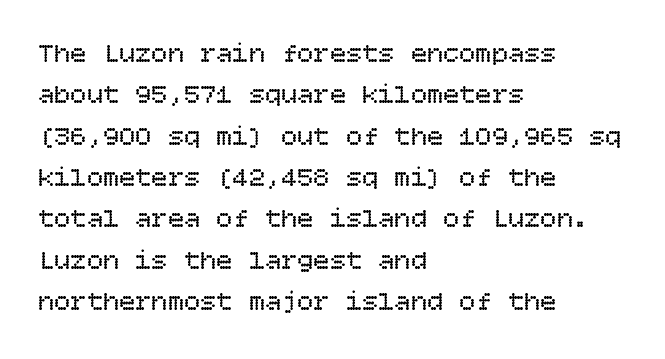
The image shows 27 px text type, upright; set left-aligned, normal line spacing (1.53x), normal letter spacing, not underlined.
